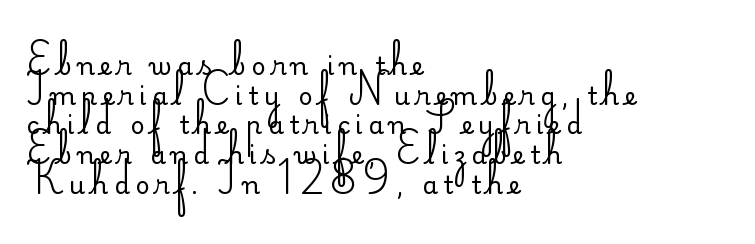
Weight class: somewhere from thin through regular. The lettering stays uniformly vertical, giving the passage a roman look. Short note: letters widely spaced. The lines are quadded left.
